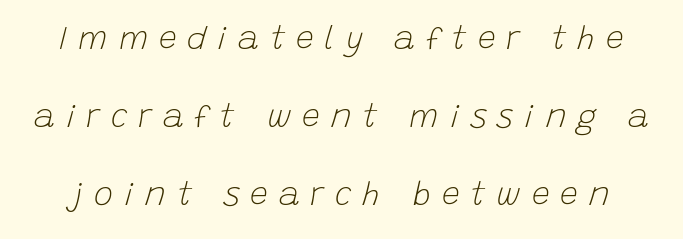
{"italic": "yes", "lean": "right", "slant_degrees": 15, "bold": "no", "weight": "light", "width": "normal", "stroke_contrast": "low", "x_height": "large", "monospaced": "no", "underline": "no", "line_spacing": "loose", "line_spacing_ratio": 2.43, "letter_spacing": "wide", "letter_spacing_em": 0.34, "glyph_px": 32}
